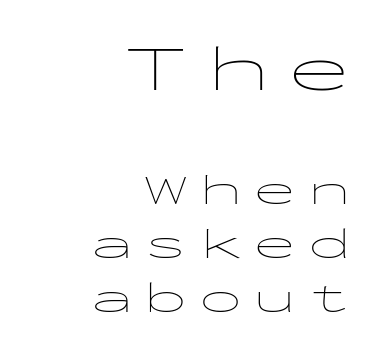
Q: Is the text bold? A: No.
Q: Is the text italic (slanted)? A: No, it is upright.
Q: Is the typeface a serif or a sans-serif typeface? A: Sans-serif.
Q: Is the text underlined? A: No.
Q: How is the paragraph aligned? A: Right-aligned.
Q: Is the spacing between letters normal or unusually wide? A: Unusually wide.
Q: Is the spacing between lines tight, normal or loose? A: Normal.
Q: Which block of text is set in a larger size, the first (top) or the second (bottom)? A: The first (top) one.
Q: Width (condensed, normal, or wide)? A: Wide.
Q: Stroke contrast? A: Low.
Q: x-height? A: Medium.
Q: Monospaced? A: Yes.
